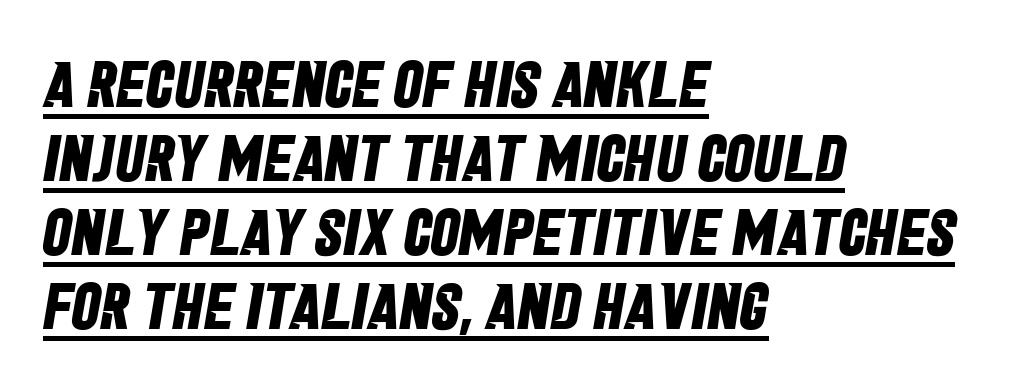
The image shows 65 px bold, condensed sans-serif type; set left-aligned, tight line spacing (1.14x), normal letter spacing, underlined; low stroke contrast and a large x-height.
